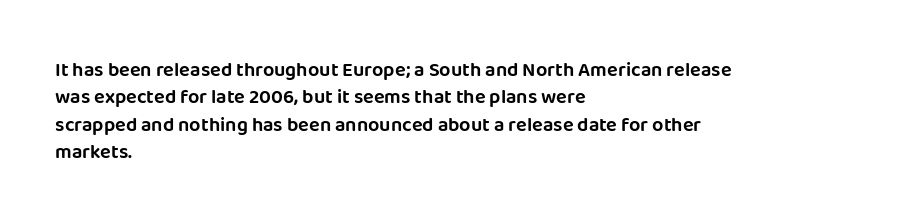
{"italic": "no", "underline": "no", "align": "left", "line_spacing": "normal", "line_spacing_ratio": 1.37, "letter_spacing": "normal", "letter_spacing_em": 0.0, "glyph_px": 20}
